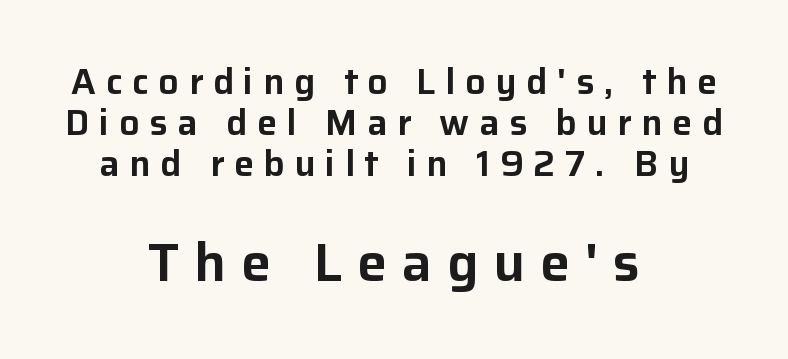
The image shows 54 px sans-serif type, upright; set centered, tight line spacing (1.14x), unusually wide letter spacing (+0.27 em), not underlined; the second (bottom) block is 1.5x larger; low stroke contrast and a medium x-height.
